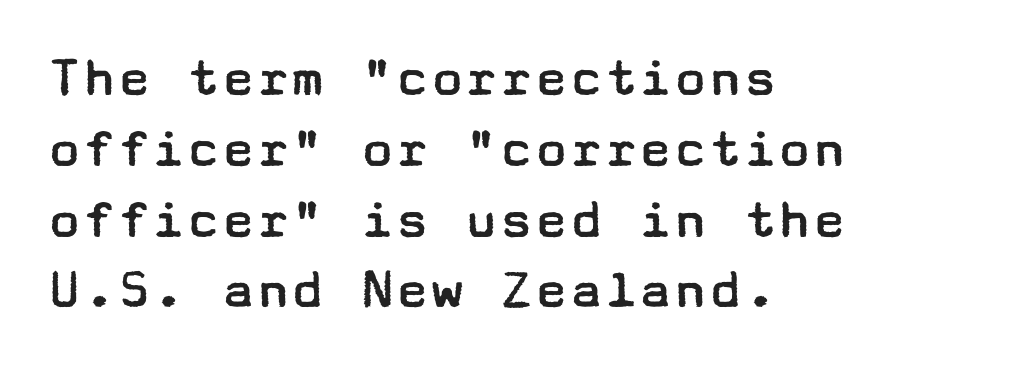
The image shows 58 px regular-weight, wide sans-serif type, upright; set left-aligned, line spacing 1.22x, normal letter spacing, not underlined; low stroke contrast and a medium x-height.
